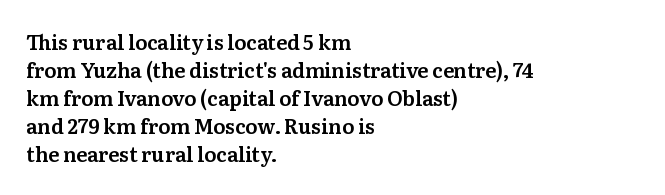
The image shows 20 px text type, upright; set left-aligned, normal line spacing (1.4x), normal letter spacing, not underlined.
